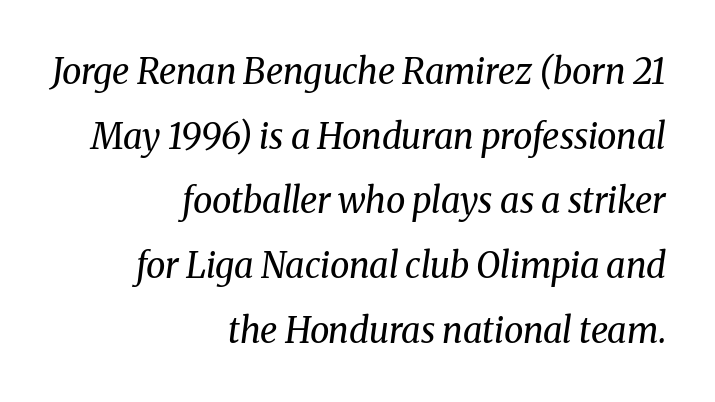
Emphasis-style slanted type is in use. The letterforms sit shoulder to shoulder at normal distance. A clean baseline with only descenders dipping below it. Spacing verdict: proportional, widths tailored to each character. Unlike a clean sans, this face finishes its strokes with serifs. All the whitespace from short lines collects on the left.
